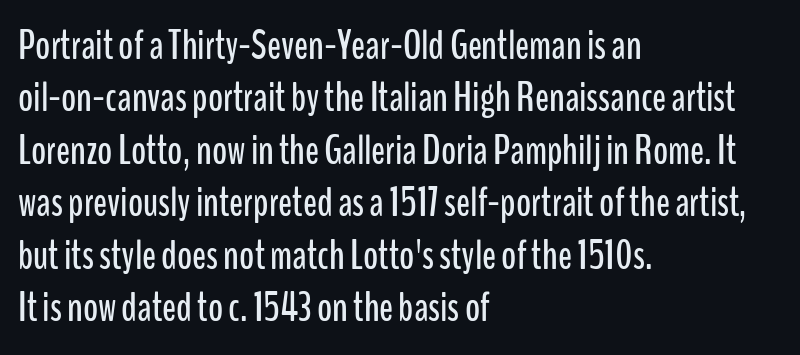
The image shows 41 px condensed sans-serif type, upright; set left-aligned, normal line spacing (1.28x), normal letter spacing, not underlined; low stroke contrast and a medium x-height.
